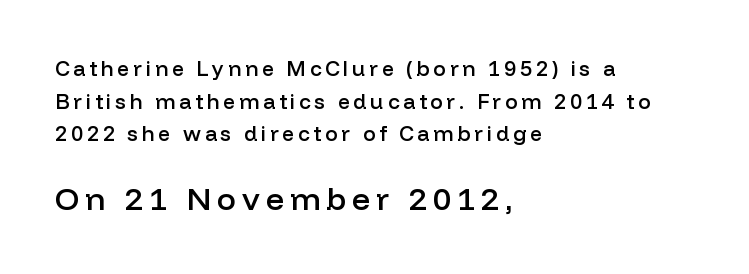
Is this a fixed-width face? No — the glyphs have proportional, varying widths. Typeset ragged right — the left edge is the straight one. Posture: straight, roman, zero tilt. The rendering uses a semibold face; strokes are thickened but not to full bold. Words float on clear page, feet unadorned.
